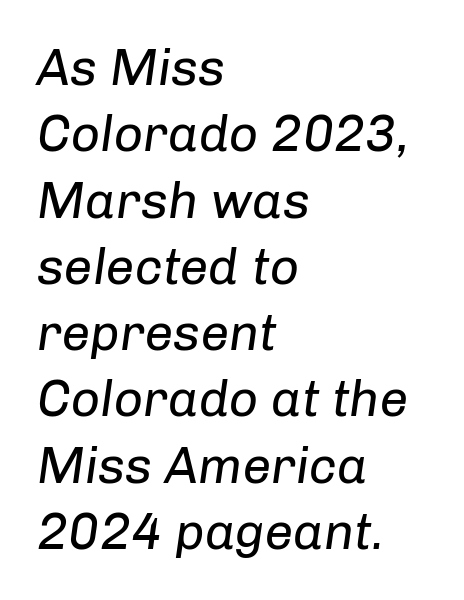
The image shows 51 px regular-weight type, italic (leaning right); set left-aligned, normal line spacing (1.3x), normal letter spacing, not underlined; low stroke contrast and a medium x-height.
